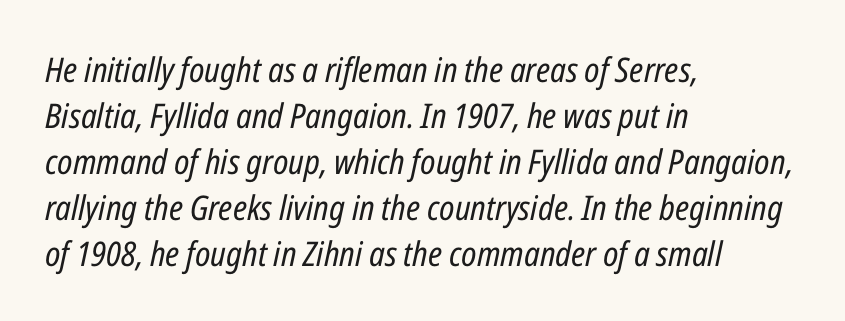
The baseline area is clear. Each new line begins a customary step beneath the previous one. A typesetter would call this proportional, since set widths differ per character. On a weight scale, this lands at 450 or below.
